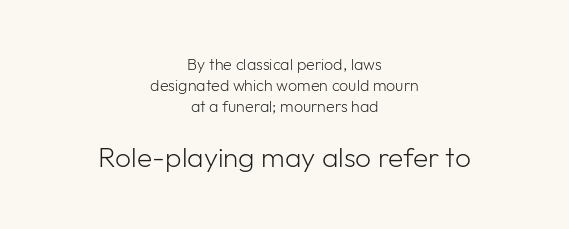
The lettering holds an erect, upright posture throughout. The second block has been scaled up relative to the first. A student would call this center alignment; a typographer would say set centered. The face used here is proportionally spaced, like ordinary book or web type.
